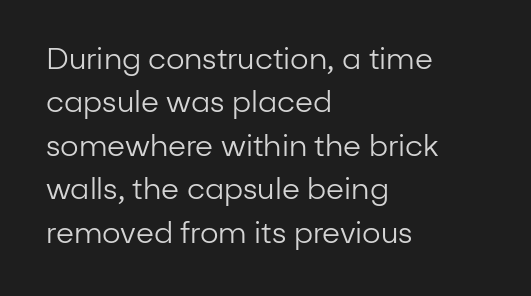
Descender tails drop into unmarked territory. This sample uses an upright cut, with every glyph sitting square on the baseline. These lines keep a tight, regular rhythm from letter to letter. Left-aligned paragraph, ragged on the right. These glyphs show unthickened strokes, regular width or finer. Check where the strokes stop: nothing finishes them off — pure sans.
